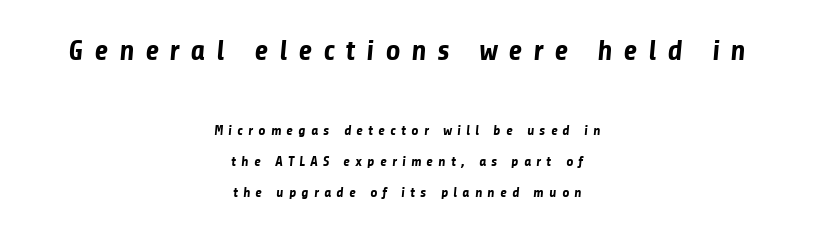
Q: Is the text bold? A: Yes.
Q: Is the typeface a serif or a sans-serif typeface? A: Sans-serif.
Q: Is the text underlined? A: No.
Q: How is the paragraph aligned? A: Centered.
Q: Is the spacing between letters normal or unusually wide? A: Unusually wide.
Q: Is the spacing between lines tight, normal or loose? A: Loose.
Q: Which block of text is set in a larger size, the first (top) or the second (bottom)? A: The first (top) one.
Q: Width (condensed, normal, or wide)? A: Normal.
Q: Stroke contrast? A: Low.
Q: x-height? A: Medium.
Q: Monospaced? A: No.
